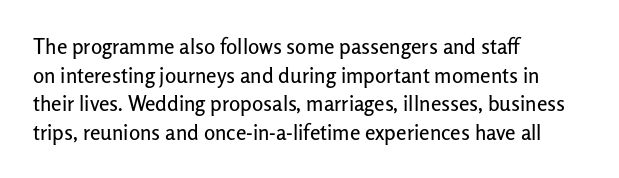
{"italic": "no", "underline": "no", "align": "left", "line_spacing": "normal", "line_spacing_ratio": 1.36, "letter_spacing": "normal", "letter_spacing_em": 0.0, "glyph_px": 21}
